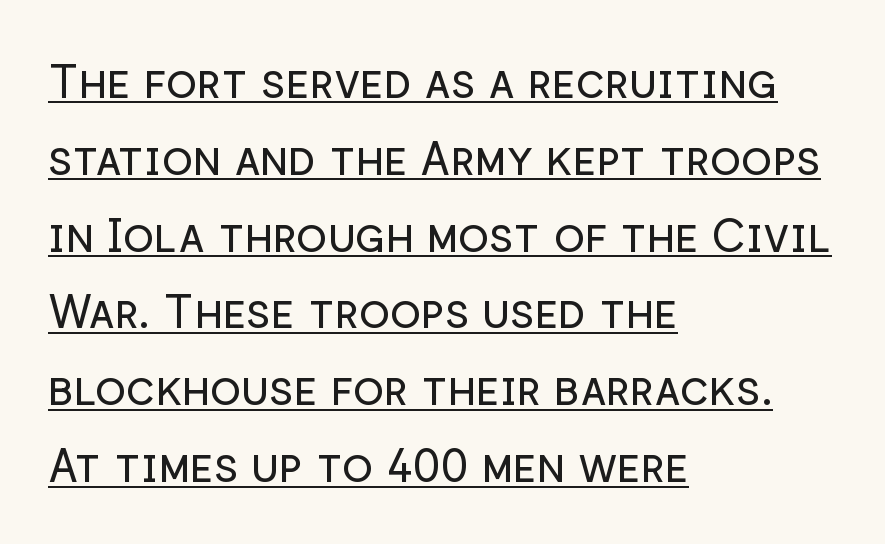
The image shows 46 px regular-weight sans-serif type, upright; set left-aligned, normal line spacing (1.67x), normal letter spacing, underlined; low stroke contrast and a medium x-height.
